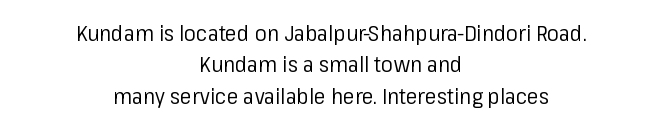
Q: Is the text bold? A: No.
Q: Is the text italic (slanted)? A: No, it is upright.
Q: Is the text underlined? A: No.
Q: How is the paragraph aligned? A: Centered.
Q: Is the spacing between letters normal or unusually wide? A: Normal.
Q: Is the spacing between lines tight, normal or loose? A: Normal.
